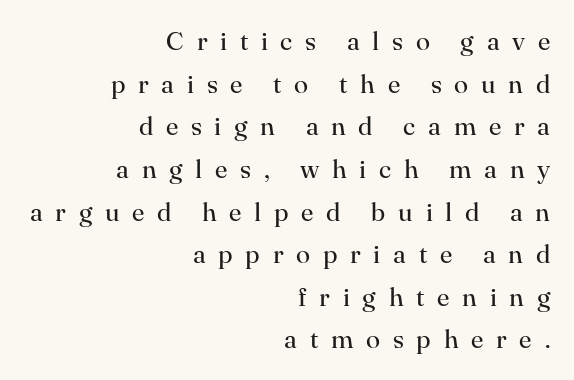
Casual observation: everything's shoved over to the right. The letterforms stand isolated, each surrounded by extra space. Vertically, the passage feels balanced, rows spaced as you'd expect. Designer's note — italics off, roman on. Descenders hang freely into open space. Is the stroke heavy? The answer is a plain regular-or-lighter.
